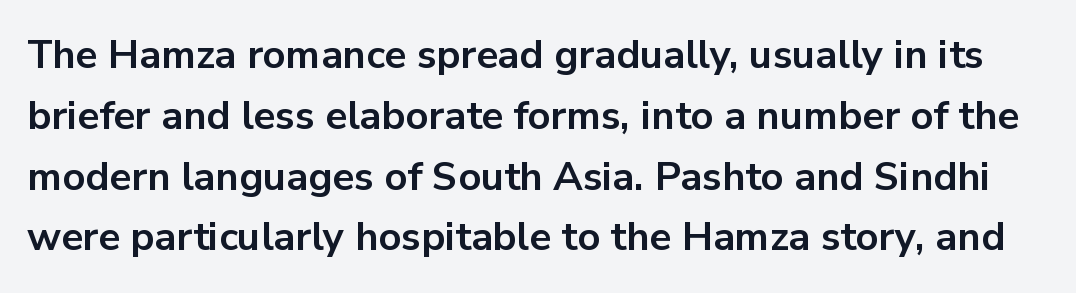
Q: Is the text bold? A: Yes.
Q: Is the text italic (slanted)? A: No, it is upright.
Q: Is the typeface a serif or a sans-serif typeface? A: Sans-serif.
Q: Is the text underlined? A: No.
Q: Is the spacing between letters normal or unusually wide? A: Normal.
Q: Is the spacing between lines tight, normal or loose? A: Normal.
Q: Width (condensed, normal, or wide)? A: Normal.
Q: Stroke contrast? A: Low.
Q: x-height? A: Medium.
Q: Monospaced? A: No.
